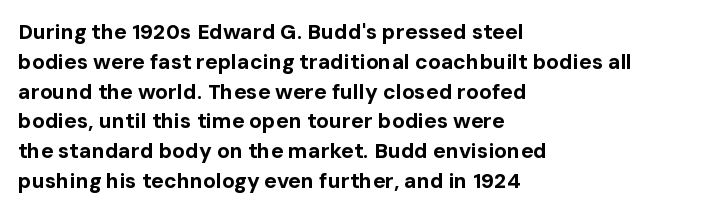
Q: Is the text bold? A: Yes.
Q: Is the text italic (slanted)? A: No, it is upright.
Q: Is the text underlined? A: No.
Q: How is the paragraph aligned? A: Left-aligned.
Q: Is the spacing between letters normal or unusually wide? A: Normal.
Q: Is the spacing between lines tight, normal or loose? A: Normal.
